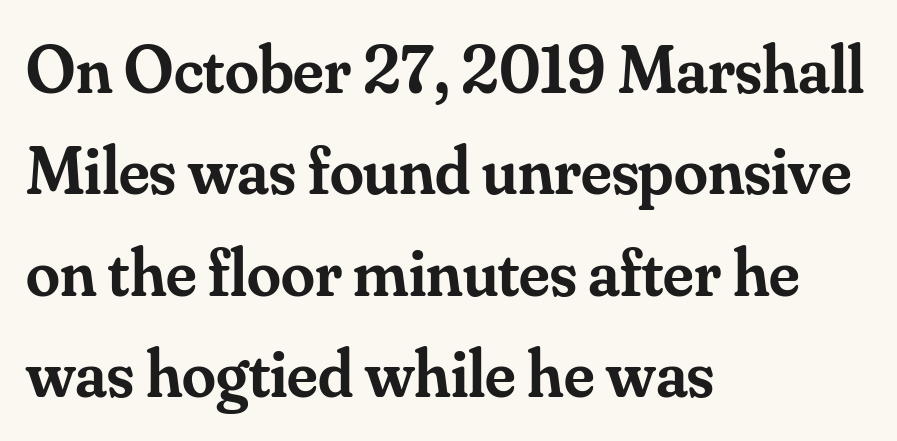
The image shows 68 px semibold serif type, upright; set left-aligned, normal line spacing (1.49x), normal letter spacing, not underlined; medium stroke contrast and a small x-height.
